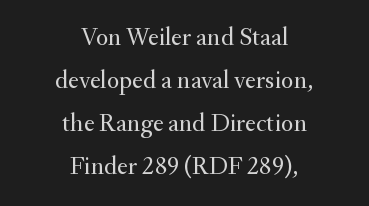
Clear beneath every line of the passage. How are the letters spaced? Ordinarily, with no added tracking. The type sits square on the baseline with zero lean. Leading matches the norm, producing a regular column.
